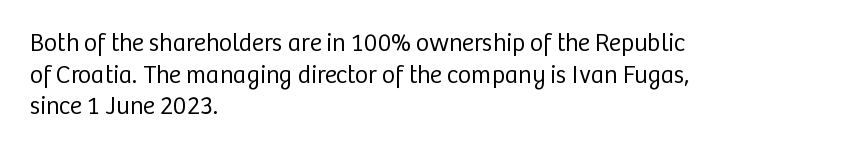
The image shows 25 px text type, upright; set left-aligned, normal line spacing (1.27x), normal letter spacing, not underlined.
